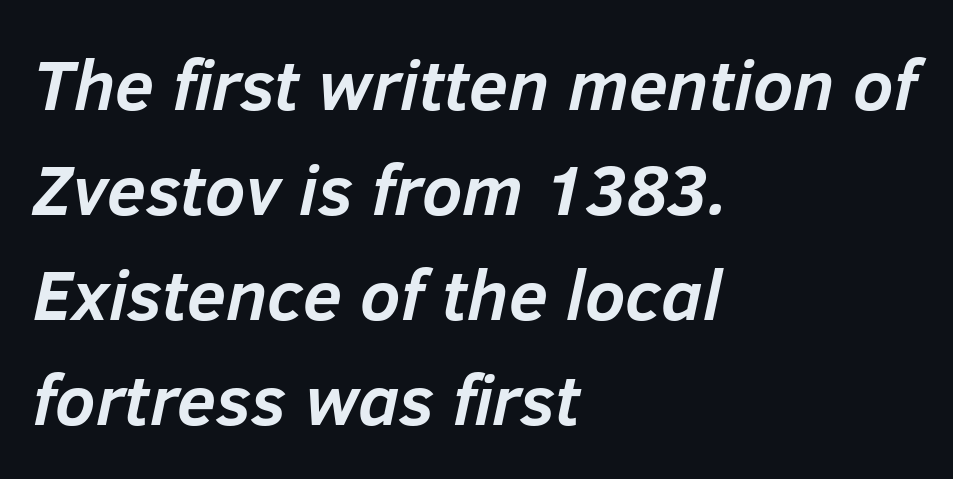
Q: Is the text bold? A: Yes.
Q: Is the text italic (slanted)? A: Yes, it leans right by about 12 degrees.
Q: Is the text underlined? A: No.
Q: How is the paragraph aligned? A: Left-aligned.
Q: Is the spacing between letters normal or unusually wide? A: Normal.
Q: Is the spacing between lines tight, normal or loose? A: Normal.
Q: Width (condensed, normal, or wide)? A: Normal.
Q: Stroke contrast? A: Low.
Q: x-height? A: Medium.
Q: Monospaced? A: No.
